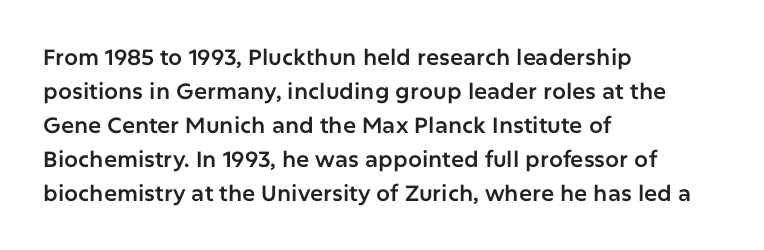
{"italic": "no", "underline": "no", "align": "left", "line_spacing": "normal", "line_spacing_ratio": 1.54, "letter_spacing": "normal", "letter_spacing_em": 0.0, "glyph_px": 22}
